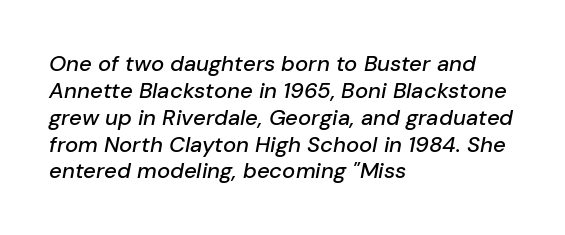
The image shows 22 px text type, italic (leaning right); set left-aligned, line spacing 1.22x, normal letter spacing, not underlined.
